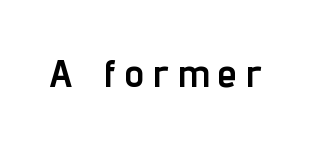
Spacing between characters has been opened up far beyond the box default. You'd pick this weight for a headline — it's a proper bold. Ascenders rise straight up at ninety degrees. The rendering uses natural spacing where letterforms have individual widths. Plain, unruled lines of type.
